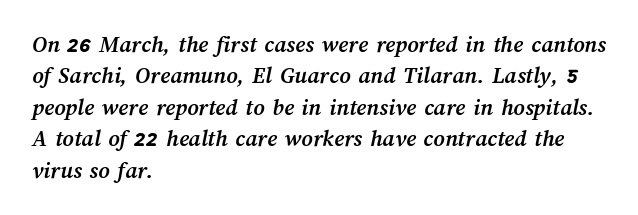
{"bold": "yes", "underline": "no", "align": "left", "line_spacing": "normal", "line_spacing_ratio": 1.31, "letter_spacing": "normal", "letter_spacing_em": 0.0, "glyph_px": 24}
